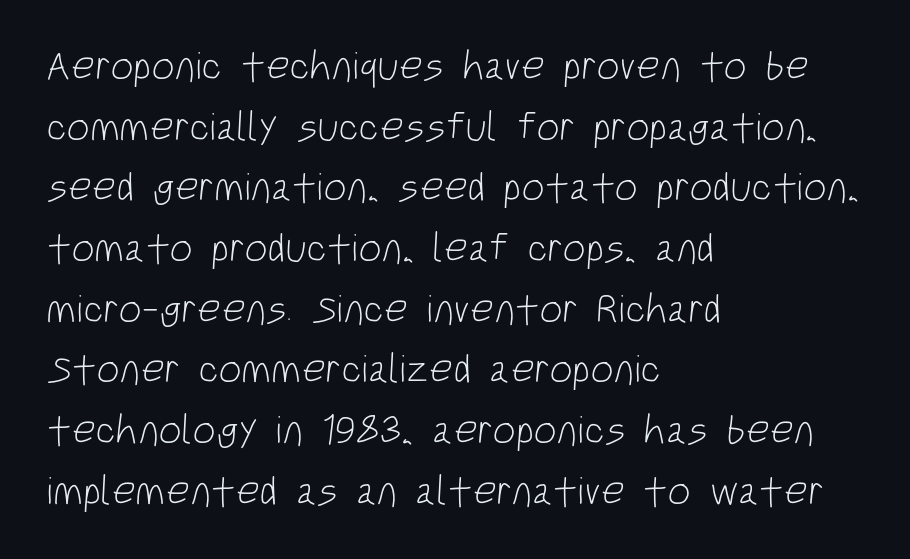
The image shows 41 px light, condensed sans-serif type; set left-aligned, normal line spacing (1.48x), normal letter spacing, not underlined; low stroke contrast and a large x-height.
